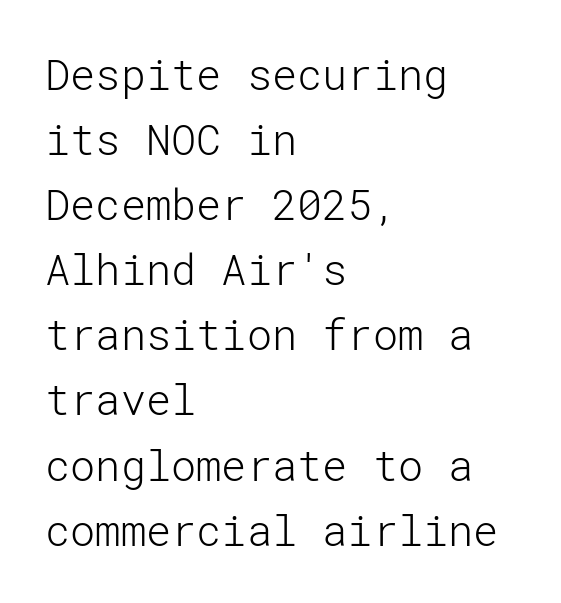
The letters look calm and open, with moderate or lighter stems. Leading matches the norm, producing a regular column. In terms of letterspacing, this is plain default setting. Reading down the block, your eye returns to a fixed left position each line. Each letter's strokes conclude bluntly, with no projecting serifs. Rule under the text: the space is simply empty.
